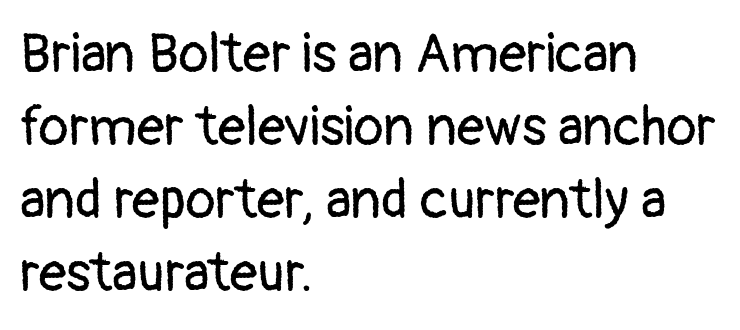
Line beginnings align vertically; line endings do not. The letters stand upright; this is a roman face. Regarding serifs, this sample does without them. The gap between lines stays unmarked. Each word holds together tightly as a unit, with standard inter-letter gaps.
